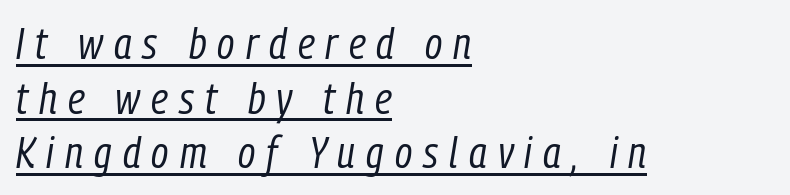
Q: Is the text bold? A: No.
Q: Is the text italic (slanted)? A: Yes, it leans right by about 9 degrees.
Q: Is the text underlined? A: Yes.
Q: How is the paragraph aligned? A: Left-aligned.
Q: Is the spacing between letters normal or unusually wide? A: Unusually wide.
Q: Width (condensed, normal, or wide)? A: Condensed.
Q: Stroke contrast? A: Low.
Q: x-height? A: Medium.
Q: Monospaced? A: No.
